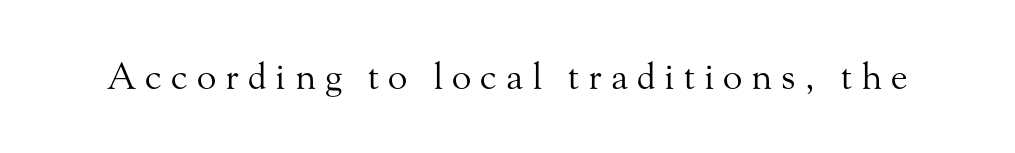
Italic? Not at all — the glyphs are vertical. Note the varied advance widths — an 'i' is clearly narrower than an 'm'. There is plenty of visible air inserted between adjacent glyphs. Letterform terminals end in serifs throughout the passage.
